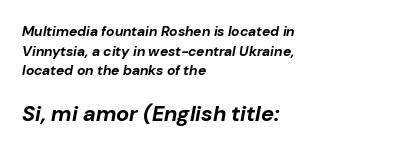
The image shows 22 px bold type, italic (leaning right); set left-aligned, normal line spacing (1.41x), normal letter spacing, not underlined; the second (bottom) block is 1.57x larger.
